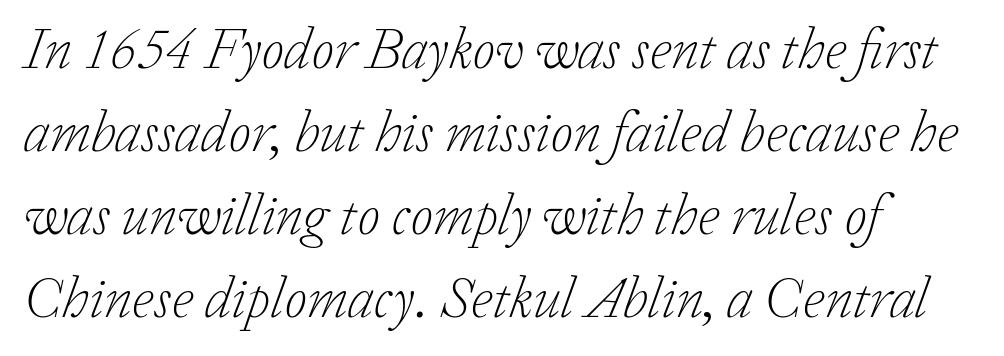
The image shows 58 px light serif type, italic (leaning right); set left-aligned, normal line spacing (1.43x), normal letter spacing, not underlined; low stroke contrast and a medium x-height.
